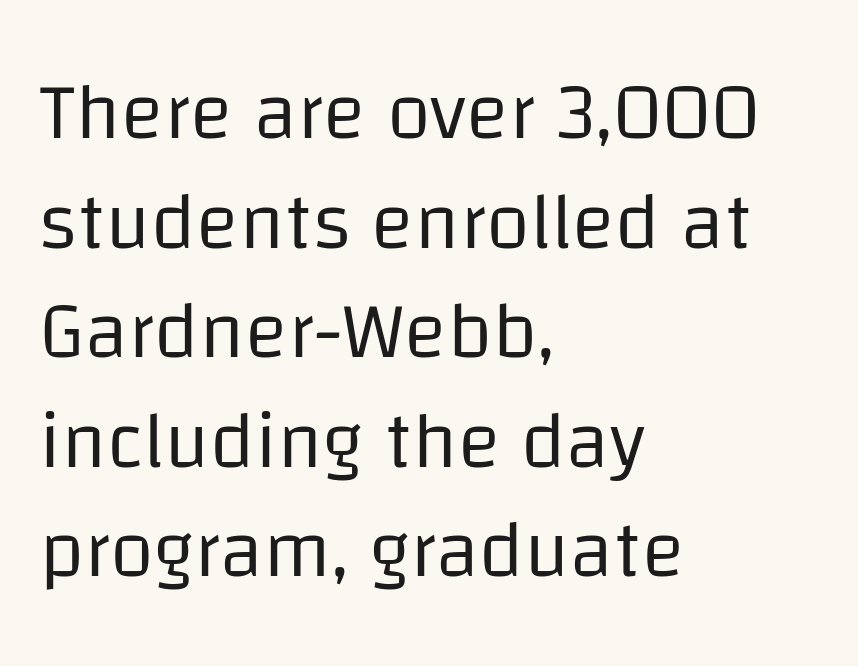
Q: Is the text bold? A: No.
Q: Is the text italic (slanted)? A: No, it is upright.
Q: Is the typeface a serif or a sans-serif typeface? A: Sans-serif.
Q: Is the text underlined? A: No.
Q: How is the paragraph aligned? A: Left-aligned.
Q: Is the spacing between letters normal or unusually wide? A: Normal.
Q: Is the spacing between lines tight, normal or loose? A: Normal.
Q: Width (condensed, normal, or wide)? A: Normal.
Q: Stroke contrast? A: Low.
Q: x-height? A: Large.
Q: Monospaced? A: No.
